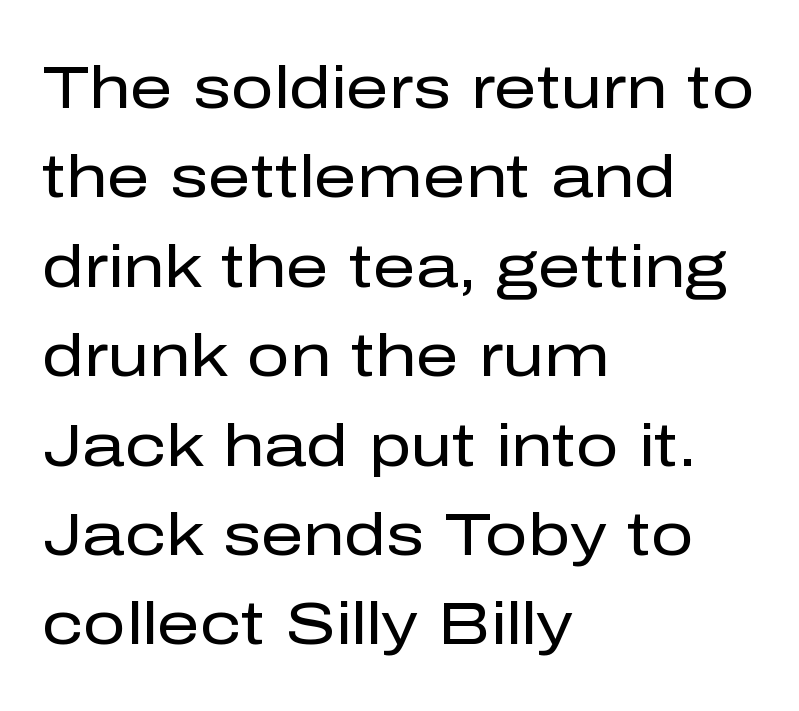
Q: Is the text bold? A: No.
Q: Is the text italic (slanted)? A: No, it is upright.
Q: Is the typeface a serif or a sans-serif typeface? A: Sans-serif.
Q: Is the text underlined? A: No.
Q: How is the paragraph aligned? A: Left-aligned.
Q: Is the spacing between letters normal or unusually wide? A: Normal.
Q: Is the spacing between lines tight, normal or loose? A: Normal.
Q: Width (condensed, normal, or wide)? A: Normal.
Q: Stroke contrast? A: Low.
Q: x-height? A: Medium.
Q: Monospaced? A: No.
